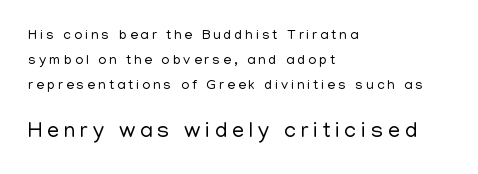
There is plenty of visible air inserted between adjacent glyphs. Which of the two is more prominent by size? The second, at the bottom. No extra ink here — the face is not bold. Glance below the letters and you will spot only blank space.
